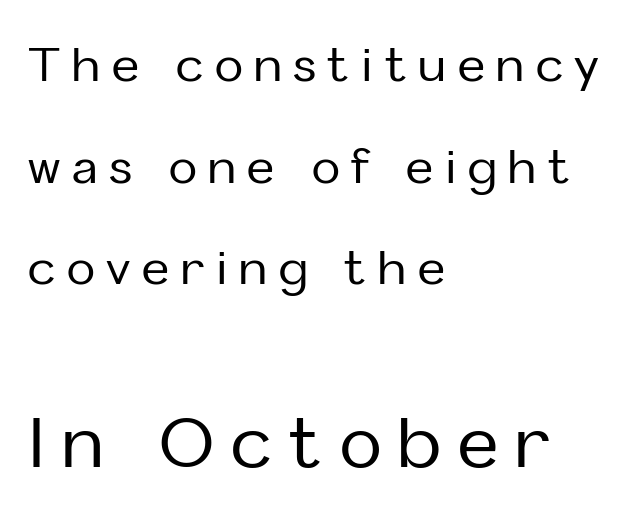
The image shows 70 px sans-serif type, upright; set left-aligned, loose line spacing (2.16x), unusually wide letter spacing (+0.25 em), not underlined; the second (bottom) block is 1.49x larger; low stroke contrast and a medium x-height.
